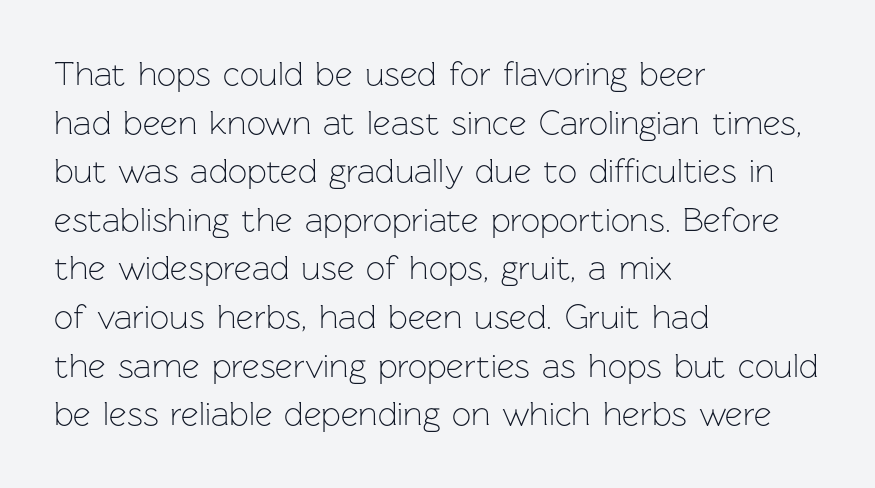
Q: Is the text bold? A: No.
Q: Is the text italic (slanted)? A: No, it is upright.
Q: Is the typeface a serif or a sans-serif typeface? A: Sans-serif.
Q: Is the text underlined? A: No.
Q: How is the paragraph aligned? A: Left-aligned.
Q: Is the spacing between letters normal or unusually wide? A: Normal.
Q: Is the spacing between lines tight, normal or loose? A: Normal.
Q: Width (condensed, normal, or wide)? A: Normal.
Q: Stroke contrast? A: Low.
Q: x-height? A: Medium.
Q: Monospaced? A: No.
